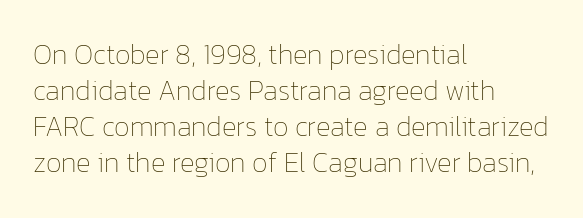
Q: Is the text bold? A: No.
Q: Is the text italic (slanted)? A: No, it is upright.
Q: Is the text underlined? A: No.
Q: How is the paragraph aligned? A: Left-aligned.
Q: Is the spacing between letters normal or unusually wide? A: Normal.
Q: Is the spacing between lines tight, normal or loose? A: Normal.
Q: Width (condensed, normal, or wide)? A: Normal.
Q: Stroke contrast? A: Low.
Q: x-height? A: Medium.
Q: Monospaced? A: No.
